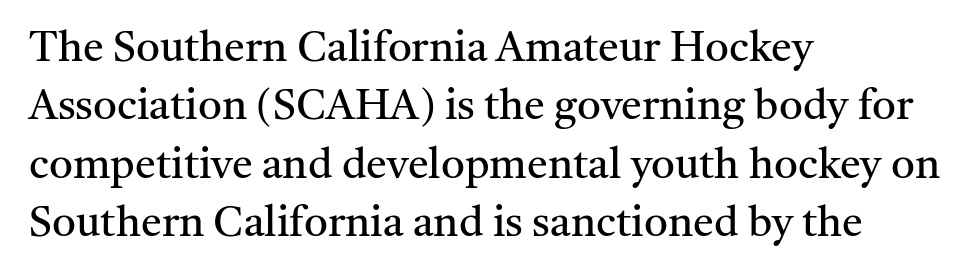
The image shows 42 px regular-weight serif type, upright; set left-aligned, normal line spacing (1.39x), normal letter spacing, not underlined; medium stroke contrast and a medium x-height.
